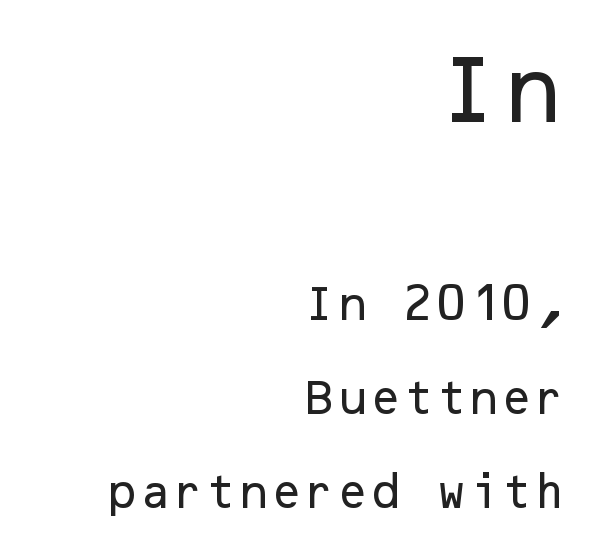
Q: Is the text italic (slanted)? A: No, it is upright.
Q: Is the typeface a serif or a sans-serif typeface? A: Sans-serif.
Q: Is the text underlined? A: No.
Q: How is the paragraph aligned? A: Right-aligned.
Q: Is the spacing between letters normal or unusually wide? A: Normal.
Q: Is the spacing between lines tight, normal or loose? A: Loose.
Q: Which block of text is set in a larger size, the first (top) or the second (bottom)? A: The first (top) one.
Q: Width (condensed, normal, or wide)? A: Normal.
Q: Stroke contrast? A: Low.
Q: x-height? A: Medium.
